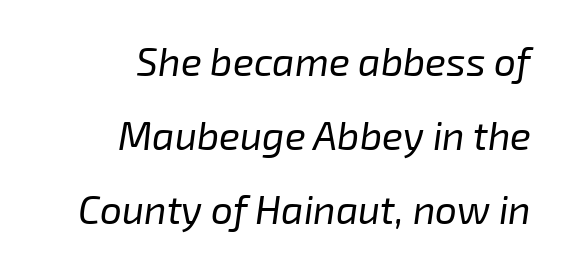
The image shows 39 px regular-weight type, italic (leaning right); set right-aligned, loose line spacing (1.9x), normal letter spacing, not underlined; low stroke contrast and a medium x-height.
